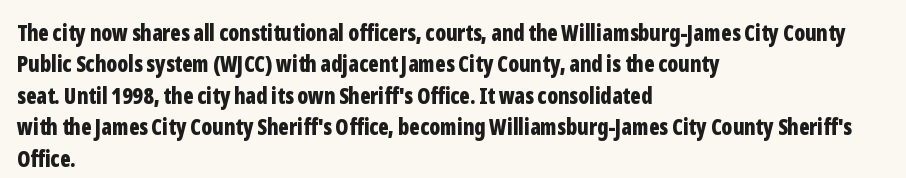
Q: Is the text bold? A: Yes.
Q: Is the text italic (slanted)? A: No, it is upright.
Q: Is the text underlined? A: No.
Q: How is the paragraph aligned? A: Left-aligned.
Q: Is the spacing between letters normal or unusually wide? A: Normal.
Q: Is the spacing between lines tight, normal or loose? A: Normal.
